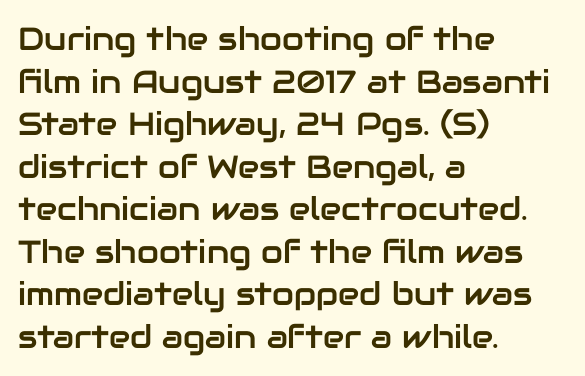
{"serif": "no", "italic": "no", "width": "normal", "stroke_contrast": "low", "x_height": "medium", "monospaced": "no", "underline": "no", "align": "left", "line_spacing": "normal", "line_spacing_ratio": 1.33, "letter_spacing": "normal", "letter_spacing_em": 0.0, "glyph_px": 32}
